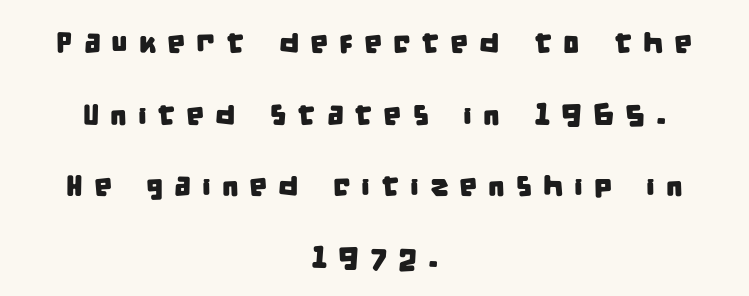
{"serif": "no", "width": "condensed", "stroke_contrast": "low", "x_height": "large", "monospaced": "no", "underline": "no", "align": "center", "line_spacing": "loose", "line_spacing_ratio": 2.47, "letter_spacing": "wide", "letter_spacing_em": 0.37, "glyph_px": 29}
